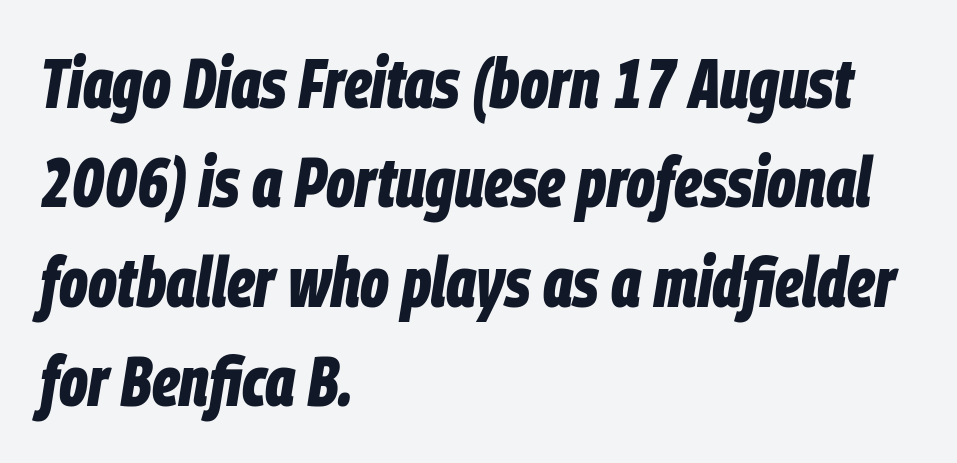
The type is set solid horizontally, with unmodified tracking. Would a proofreader flag this as italicized? Yes. Compared with a centered layout, this one pins lines to the left instead. Glance below the letters and you will spot only blank space. Varying glyph widths throughout — classic text-font behaviour. This is heavy type, rendered in bold.
